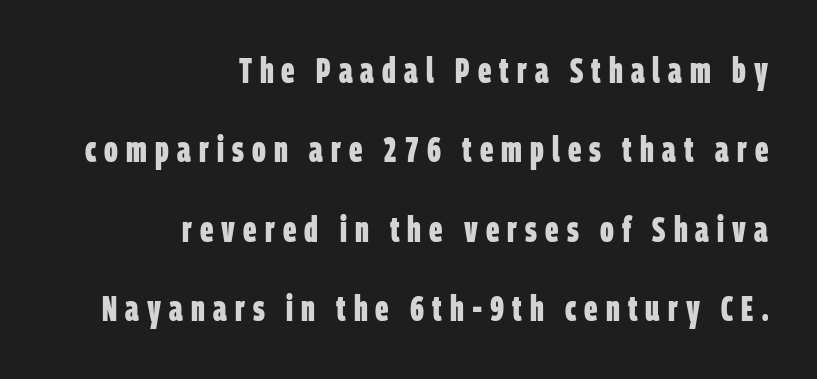
Q: Is the text bold? A: Yes.
Q: Is the typeface a serif or a sans-serif typeface? A: Sans-serif.
Q: Is the text underlined? A: No.
Q: How is the paragraph aligned? A: Right-aligned.
Q: Is the spacing between letters normal or unusually wide? A: Unusually wide.
Q: Is the spacing between lines tight, normal or loose? A: Loose.
Q: Width (condensed, normal, or wide)? A: Condensed.
Q: Stroke contrast? A: Low.
Q: x-height? A: Large.
Q: Monospaced? A: No.
